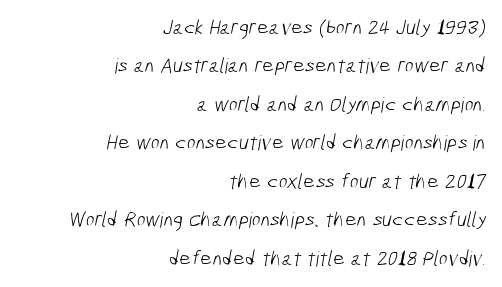
The image shows 21 px text type; set right-aligned, line spacing 1.83x, normal letter spacing, not underlined.
